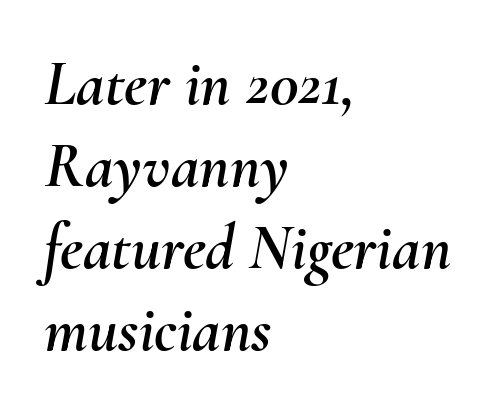
Regular leading. One-word summary of the alignment: left. The letters advance in unequal steps, a hallmark of proportional type. In terms of letterspacing, this is plain default setting. Rule under the text: the space is simply empty.
